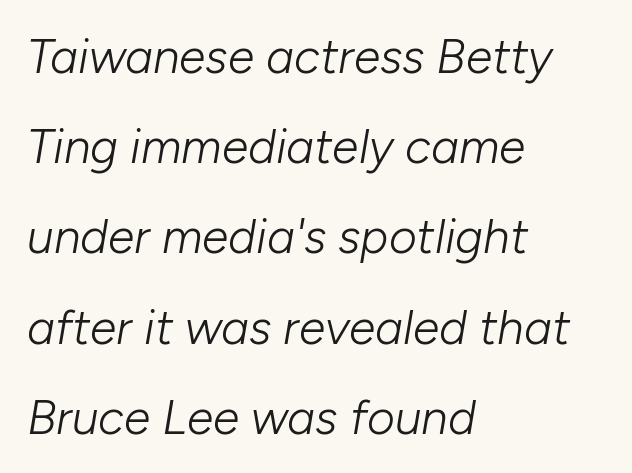
{"italic": "yes", "lean": "right", "slant_degrees": 10, "bold": "no", "weight": "light", "width": "normal", "stroke_contrast": "low", "x_height": "medium", "monospaced": "no", "underline": "no", "align": "left", "line_spacing_ratio": 1.88, "letter_spacing": "normal", "letter_spacing_em": 0.0, "glyph_px": 48}
